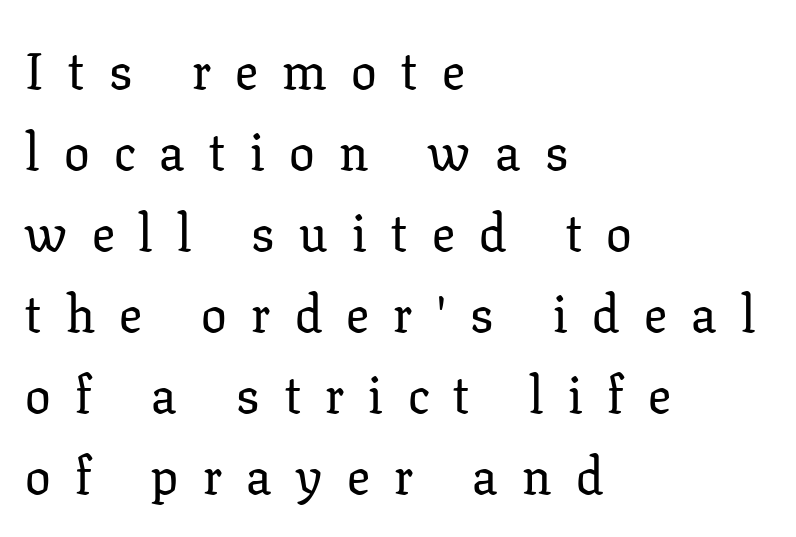
{"serif": "yes", "italic": "no", "width": "normal", "stroke_contrast": "low", "x_height": "medium", "monospaced": "no", "underline": "no", "align": "left", "line_spacing": "normal", "line_spacing_ratio": 1.59, "letter_spacing": "wide", "letter_spacing_em": 0.48, "glyph_px": 51}
